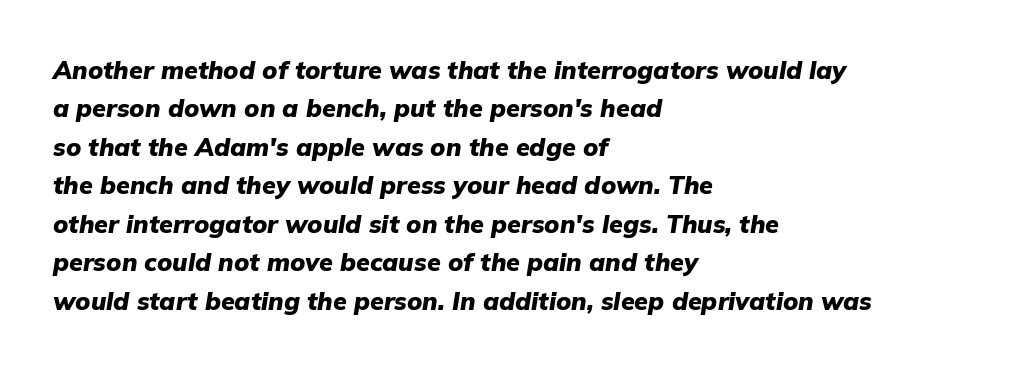
The whole block is typeset with a tilt. A dark, heavy texture on the line: the type is bold. Lines of text with bare space underneath. Short note: letters normally spaced.
